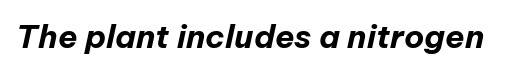
{"italic": "yes", "lean": "right", "slant_degrees": 12, "bold": "yes", "weight": "bold", "width": "normal", "stroke_contrast": "low", "x_height": "medium", "monospaced": "no", "underline": "no", "letter_spacing": "normal", "letter_spacing_em": 0.0, "glyph_px": 32}
